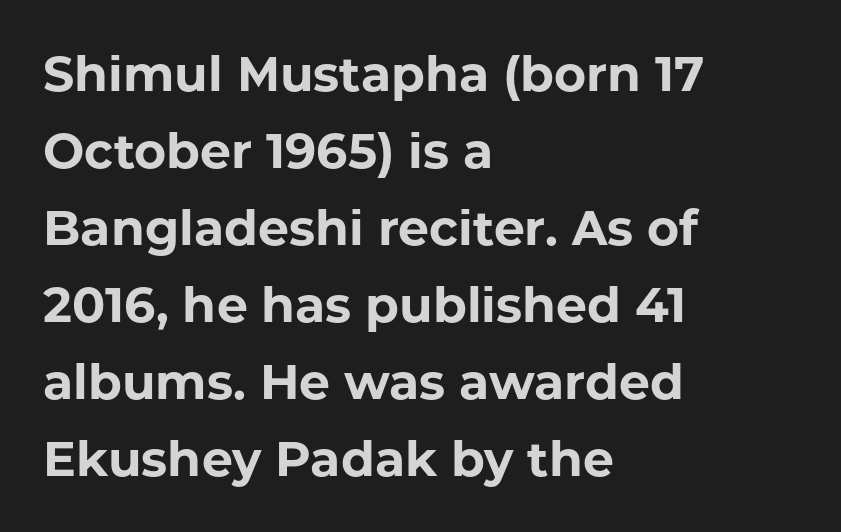
Any mark beneath the type? The region is blank. Think of a printed novel: that variable character pitch is what you see here. Reading down the column, the eye jumps a familiar distance to each next line. Between one letter and the next there's only the usual sliver of space. Each glyph is drawn with heavy, bold strokes.
